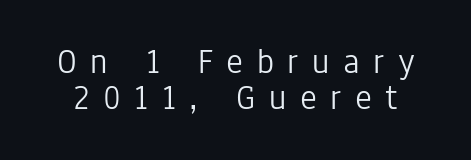
Q: Is the text bold? A: No.
Q: Is the text italic (slanted)? A: No, it is upright.
Q: Is the typeface a serif or a sans-serif typeface? A: Sans-serif.
Q: Is the text underlined? A: No.
Q: Is the spacing between letters normal or unusually wide? A: Unusually wide.
Q: Is the spacing between lines tight, normal or loose? A: Tight.
Q: Width (condensed, normal, or wide)? A: Condensed.
Q: Stroke contrast? A: Low.
Q: x-height? A: Medium.
Q: Monospaced? A: No.
